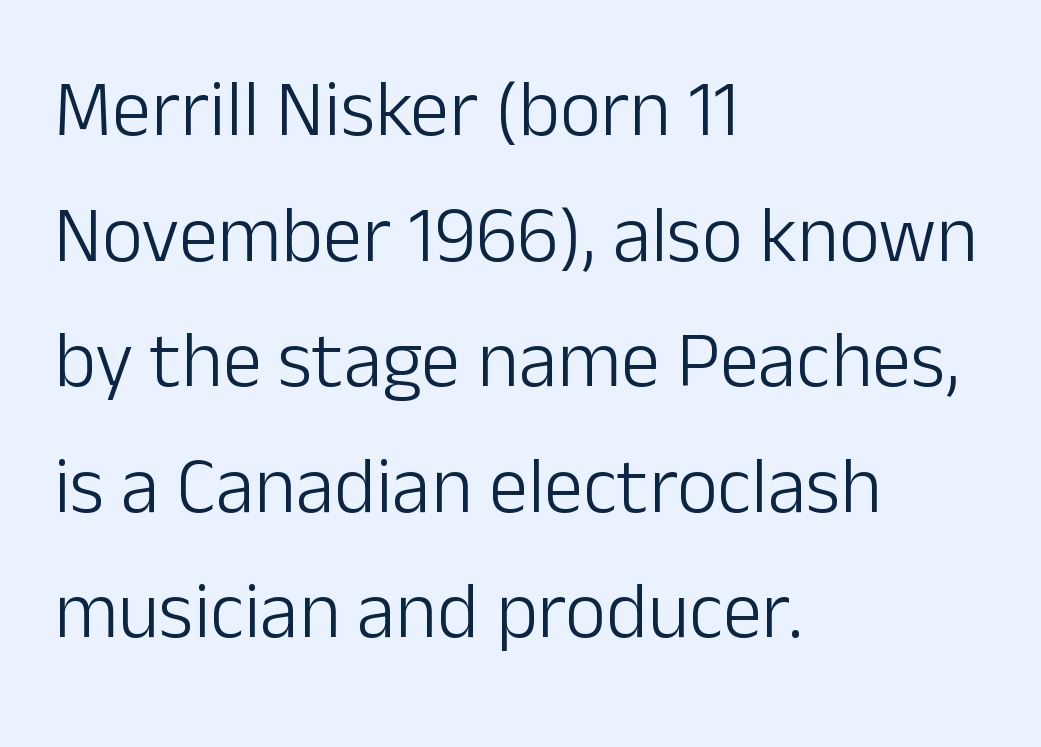
The image shows 79 px light sans-serif type, upright; set left-aligned, normal line spacing (1.59x), normal letter spacing, not underlined; low stroke contrast and a medium x-height.
